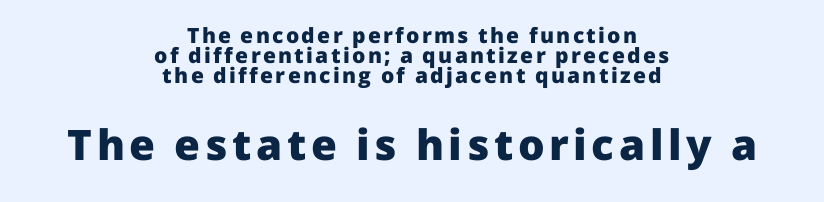
The image shows 42 px heavy sans-serif type, upright; set centered, tight line spacing (0.96x), not underlined; the second (bottom) block is 2.0x larger; low stroke contrast and a medium x-height.
